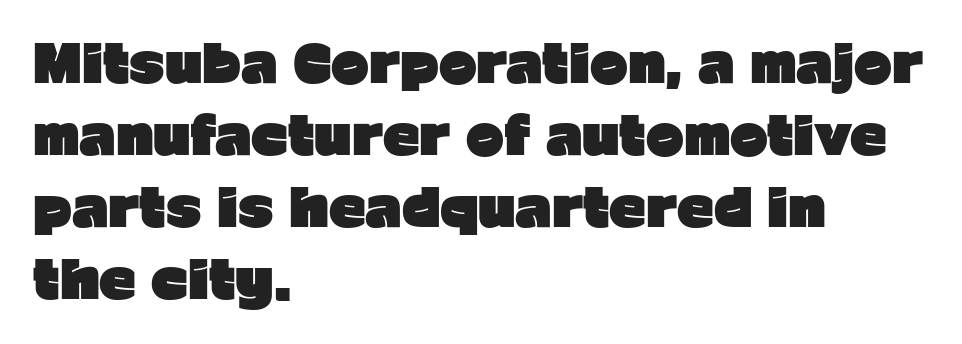
These lines carry a lot of weight — the face is fully bold. The tracking reads as untouched default to a designer's eye. The passage shown is typed in a proportional face where columns would drift. Style check: upright. The passage shown is not underscored anywhere. If you drew a ruler down the left edge, every line would touch it.
